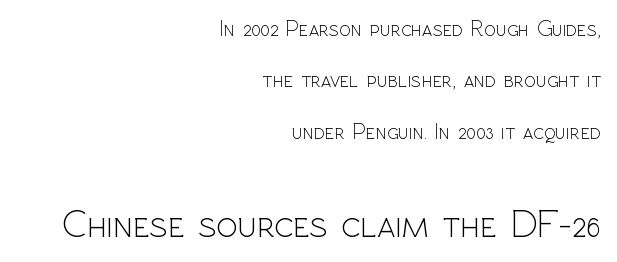
Q: Is the text bold? A: No.
Q: Is the text italic (slanted)? A: No, it is upright.
Q: Is the typeface a serif or a sans-serif typeface? A: Sans-serif.
Q: Is the text underlined? A: No.
Q: How is the paragraph aligned? A: Right-aligned.
Q: Is the spacing between letters normal or unusually wide? A: Normal.
Q: Is the spacing between lines tight, normal or loose? A: Loose.
Q: Which block of text is set in a larger size, the first (top) or the second (bottom)? A: The second (bottom) one.
Q: Width (condensed, normal, or wide)? A: Normal.
Q: x-height? A: Medium.
Q: Monospaced? A: No.
